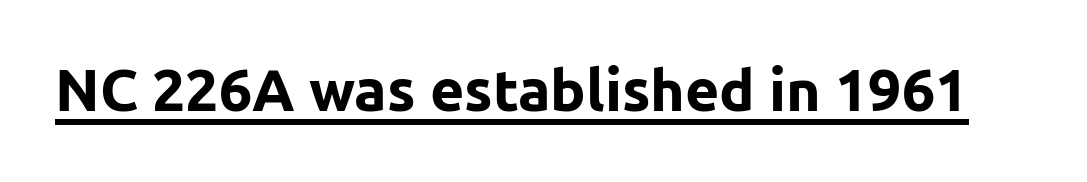
Q: Is the text bold? A: Yes.
Q: Is the text italic (slanted)? A: No, it is upright.
Q: Is the typeface a serif or a sans-serif typeface? A: Sans-serif.
Q: Is the text underlined? A: Yes.
Q: Is the spacing between letters normal or unusually wide? A: Normal.
Q: Width (condensed, normal, or wide)? A: Normal.
Q: Stroke contrast? A: Low.
Q: x-height? A: Medium.
Q: Monospaced? A: No.
